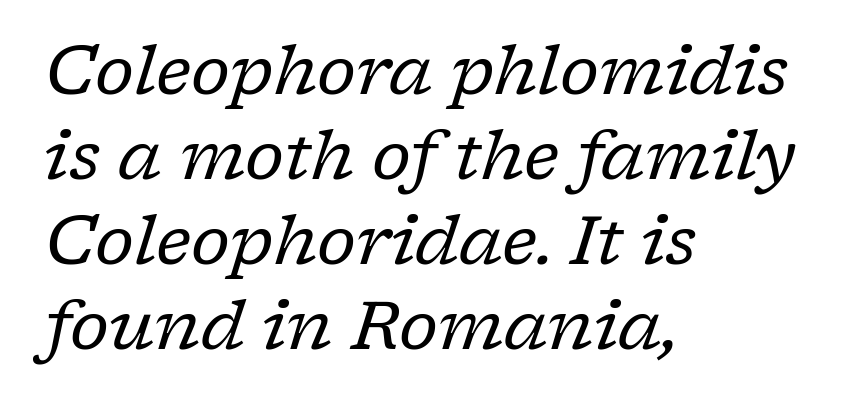
The image shows 68 px regular-weight serif type, italic (leaning right); set left-aligned, normal line spacing (1.25x), normal letter spacing, not underlined; low stroke contrast and a medium x-height.
